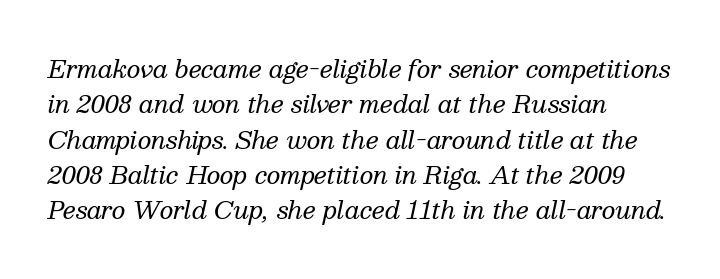
{"italic": "yes", "lean": "right", "slant_degrees": 13, "bold": "no", "underline": "no", "align": "left", "line_spacing": "normal", "line_spacing_ratio": 1.47, "letter_spacing": "normal", "letter_spacing_em": 0.0, "glyph_px": 24}
